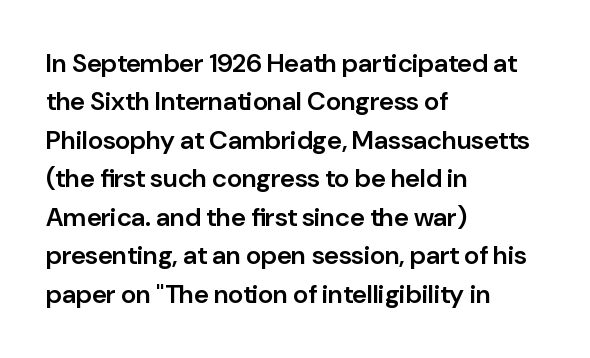
{"italic": "no", "bold": "semi", "underline": "no", "align": "left", "line_spacing": "normal", "line_spacing_ratio": 1.48, "letter_spacing": "normal", "letter_spacing_em": 0.0, "glyph_px": 26}
